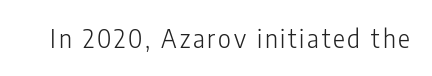
The type sits square on the baseline with zero lean. The strip under each line holds only bare page. Stroke thickness stays within the range of a standard reading face or lighter.
